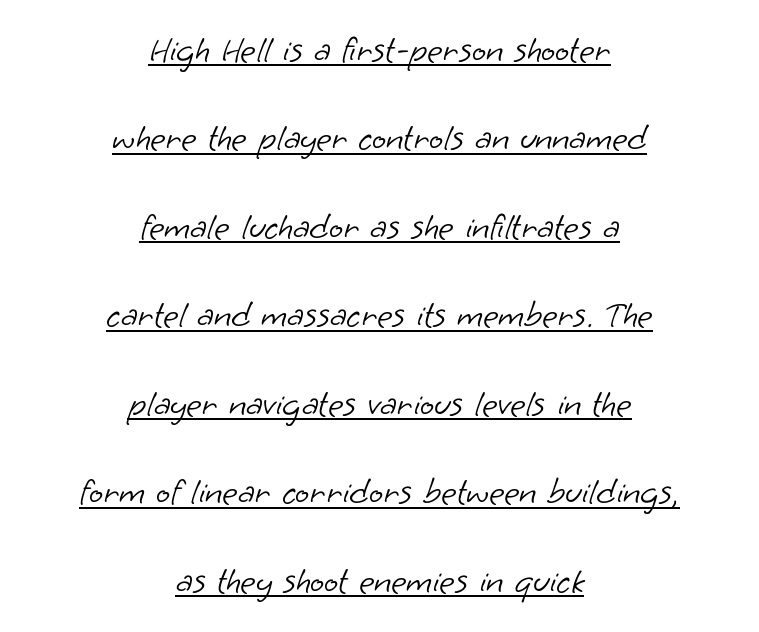
This sample carries an underscore along the baseline area. The strokes carry an ordinary text weight at most. Each line is balanced around a shared central axis. Words appear dense and cohesive because spacing is normal. Letterform terminals end flat and unadorned throughout the passage.
